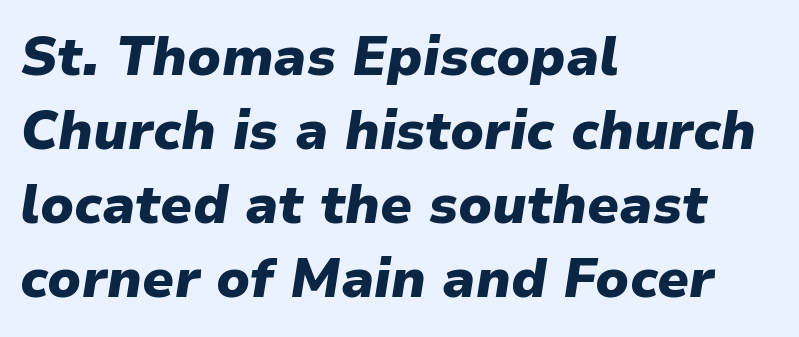
The image shows 54 px heavy type, italic (leaning right); set left-aligned, normal line spacing (1.37x), normal letter spacing, not underlined; low stroke contrast and a medium x-height.
